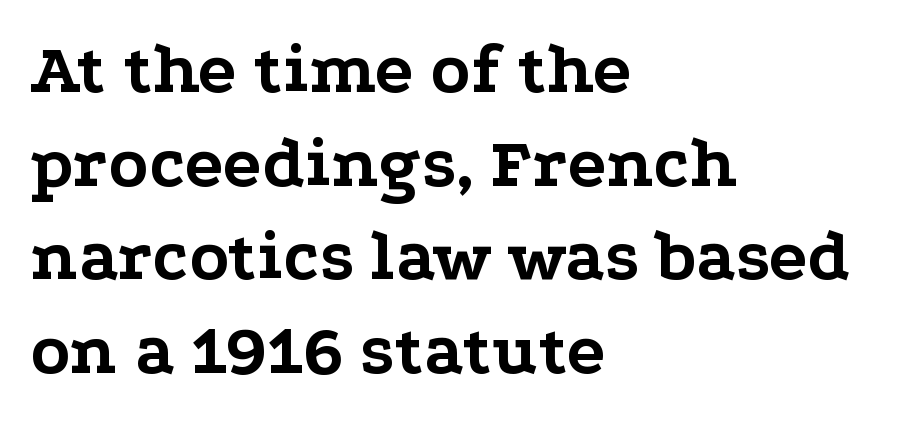
Horizontal bands of white between lines are of average thickness. This rendering employs a face with finishing strokes, i.e., a serif. The lettering stays uniformly vertical, giving the passage a roman look. What stands out about the letter spacing? Nothing — it is the standard amount. This sample has the flowing, uneven cadence of proportional lettering. Has an underline been added? It has not.
